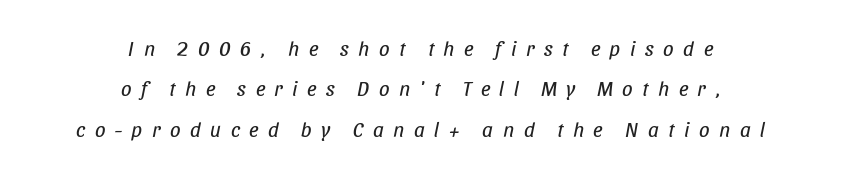
{"italic": "yes", "lean": "right", "slant_degrees": 11, "bold": "no", "underline": "no", "align": "center", "line_spacing": "loose", "line_spacing_ratio": 1.92, "letter_spacing": "wide", "letter_spacing_em": 0.45, "glyph_px": 21}
